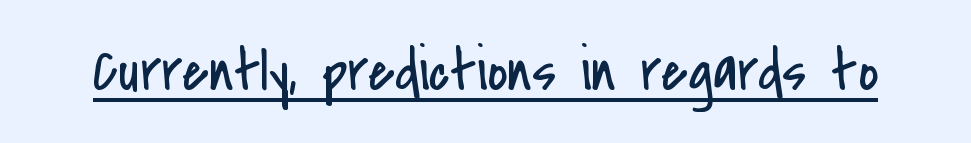
The font family rendered here belongs to the sans-serif group. The rendering uses natural spacing where letterforms have individual widths. The type sits square on the baseline with zero lean. In designer terms, the underline attribute is active on this setting. The rendering keeps characters at their native spacing.
